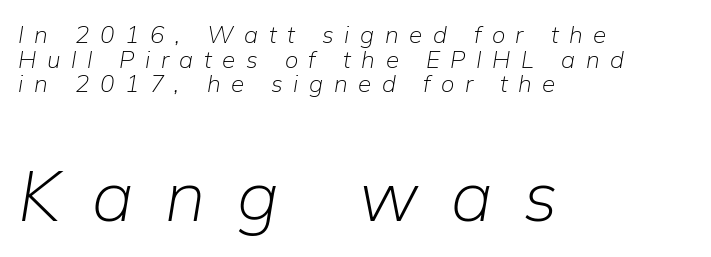
Q: Is the text bold? A: No.
Q: Is the text italic (slanted)? A: Yes, it leans right by about 9 degrees.
Q: Is the text underlined? A: No.
Q: How is the paragraph aligned? A: Left-aligned.
Q: Is the spacing between letters normal or unusually wide? A: Unusually wide.
Q: Is the spacing between lines tight, normal or loose? A: Tight.
Q: Which block of text is set in a larger size, the first (top) or the second (bottom)? A: The second (bottom) one.
Q: Width (condensed, normal, or wide)? A: Normal.
Q: Stroke contrast? A: Low.
Q: x-height? A: Medium.
Q: Monospaced? A: No.
